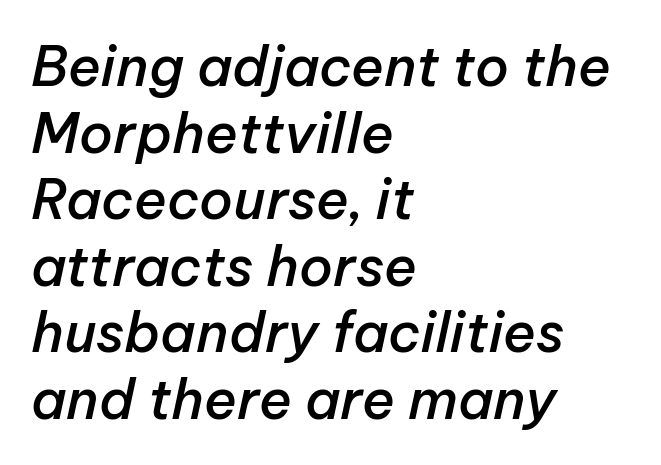
Q: Is the text bold? A: Semi-bold.
Q: Is the text italic (slanted)? A: Yes, it leans right by about 12 degrees.
Q: Is the text underlined? A: No.
Q: How is the paragraph aligned? A: Left-aligned.
Q: Is the spacing between letters normal or unusually wide? A: Normal.
Q: Width (condensed, normal, or wide)? A: Normal.
Q: Stroke contrast? A: Low.
Q: x-height? A: Medium.
Q: Monospaced? A: No.
